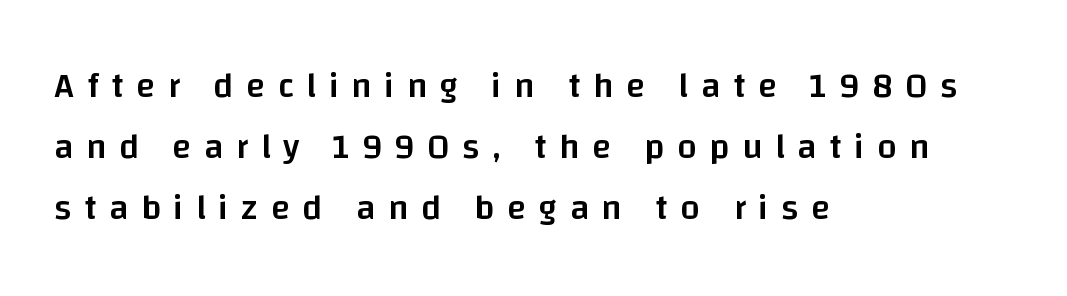
Q: Is the text bold? A: Semi-bold.
Q: Is the text italic (slanted)? A: No, it is upright.
Q: Is the typeface a serif or a sans-serif typeface? A: Sans-serif.
Q: Is the text underlined? A: No.
Q: How is the paragraph aligned? A: Left-aligned.
Q: Is the spacing between letters normal or unusually wide? A: Unusually wide.
Q: Width (condensed, normal, or wide)? A: Normal.
Q: Stroke contrast? A: Low.
Q: x-height? A: Large.
Q: Monospaced? A: No.
